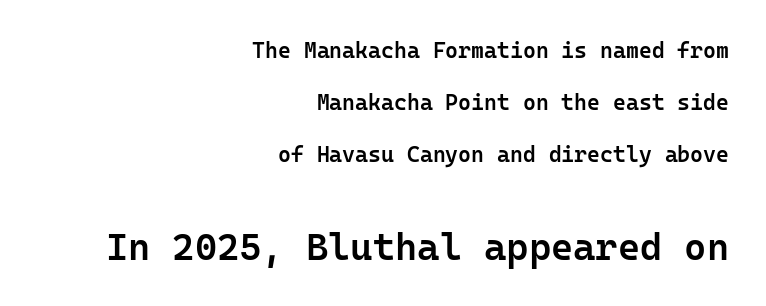
The image shows 38 px semibold sans-serif type, upright, monospaced; set right-aligned, loose line spacing (2.37x), normal letter spacing, not underlined; the second (bottom) block is 1.73x larger; low stroke contrast and a medium x-height.
